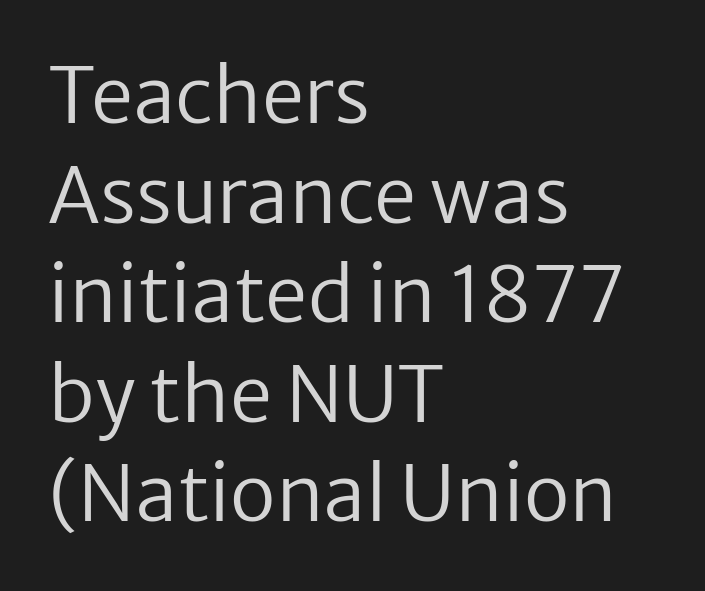
Q: Is the text bold? A: No.
Q: Is the text italic (slanted)? A: No, it is upright.
Q: Is the typeface a serif or a sans-serif typeface? A: Sans-serif.
Q: Is the text underlined? A: No.
Q: How is the paragraph aligned? A: Left-aligned.
Q: Is the spacing between letters normal or unusually wide? A: Normal.
Q: Is the spacing between lines tight, normal or loose? A: Normal.
Q: Width (condensed, normal, or wide)? A: Normal.
Q: Stroke contrast? A: Low.
Q: x-height? A: Medium.
Q: Monospaced? A: No.
